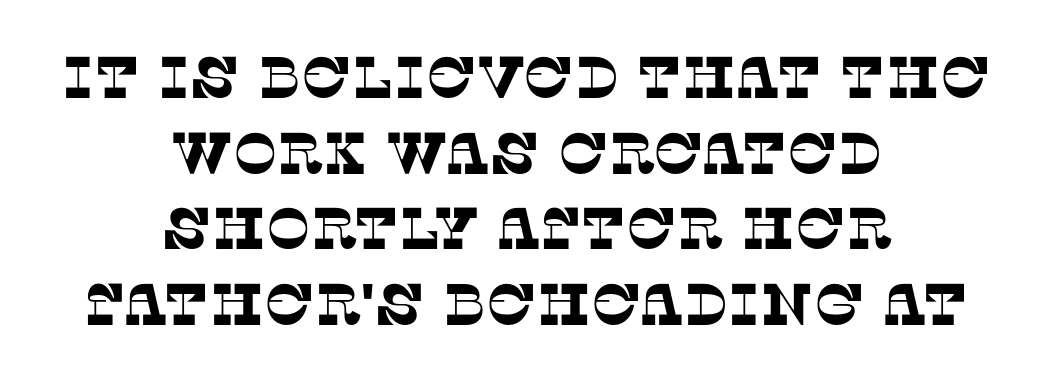
Q: Is the typeface a serif or a sans-serif typeface? A: Serif.
Q: Is the text underlined? A: No.
Q: How is the paragraph aligned? A: Centered.
Q: Is the spacing between letters normal or unusually wide? A: Normal.
Q: Is the spacing between lines tight, normal or loose? A: Normal.
Q: Width (condensed, normal, or wide)? A: Normal.
Q: Stroke contrast? A: Low.
Q: x-height? A: Large.
Q: Monospaced? A: No.
